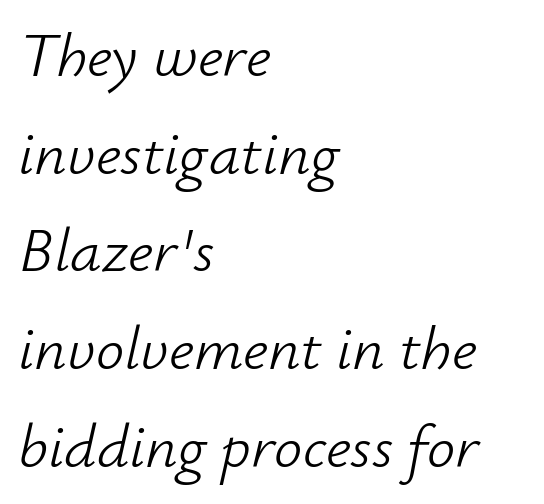
Compared with a typical body face, this is equally light or lighter still. This sample uses plain, unmodified letter spacing. Is this a fixed-width face? No — the glyphs have proportional, varying widths. Where is the straight margin? On the left. The typography opts for an oblique posture over an upright one. Type without underlining.
